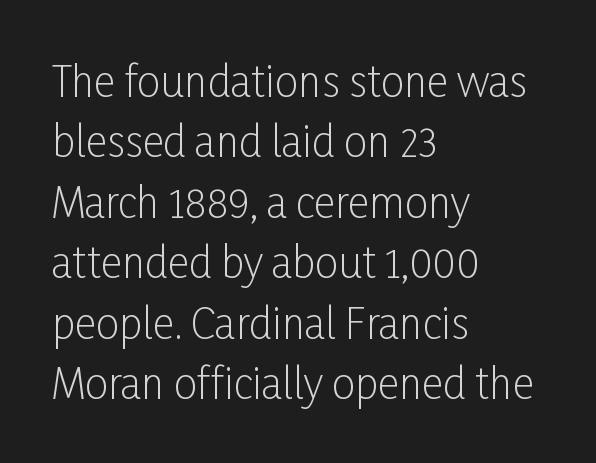
The image shows 42 px light, condensed sans-serif type, upright; set left-aligned, normal line spacing (1.44x), normal letter spacing, not underlined; low stroke contrast and a medium x-height.
